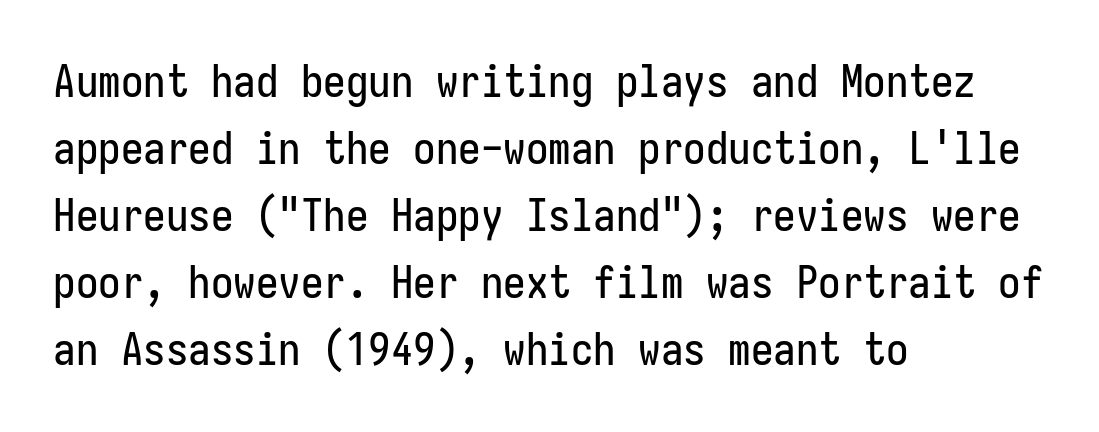
Type style note: lacks serifs. Ascenders rise straight up at ninety degrees. The string is rendered with underlining switched off. This rendering leaves character spacing at its baseline value. Where is the straight margin? On the left. Each new line begins a customary step beneath the previous one.
